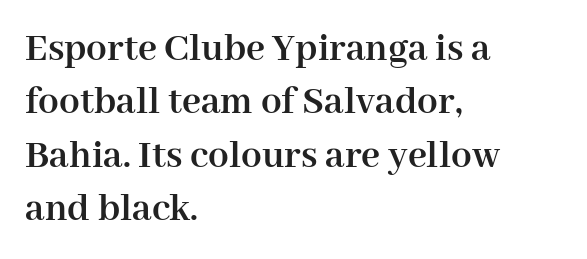
Q: Is the text bold? A: Yes.
Q: Is the text italic (slanted)? A: No, it is upright.
Q: Is the typeface a serif or a sans-serif typeface? A: Serif.
Q: Is the text underlined? A: No.
Q: How is the paragraph aligned? A: Left-aligned.
Q: Is the spacing between letters normal or unusually wide? A: Normal.
Q: Is the spacing between lines tight, normal or loose? A: Normal.
Q: Width (condensed, normal, or wide)? A: Normal.
Q: Stroke contrast? A: High.
Q: x-height? A: Medium.
Q: Monospaced? A: No.
